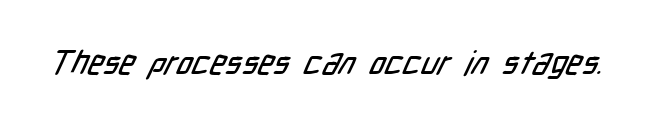
The image shows 33 px condensed sans-serif type; set normal letter spacing, not underlined; low stroke contrast and a medium x-height.
